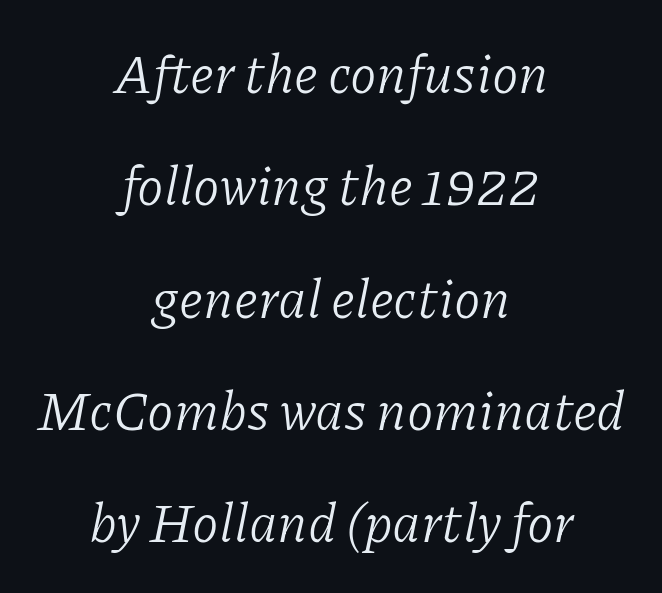
{"serif": "yes", "italic": "yes", "lean": "right", "slant_degrees": 11, "bold": "no", "weight": "light", "width": "normal", "stroke_contrast": "low", "x_height": "medium", "monospaced": "no", "underline": "no", "align": "center", "line_spacing": "loose", "line_spacing_ratio": 2.08, "letter_spacing": "normal", "letter_spacing_em": 0.0, "glyph_px": 54}
